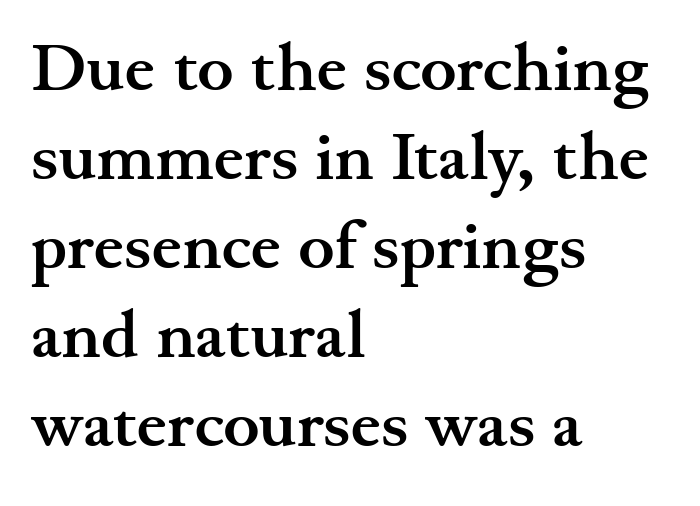
Serifs: yes, visible at the terminals of the letterforms. Short and long lines alike share a common starting point at left. Characters remain perfectly vertical along every line. Varying glyph widths throughout — classic text-font behaviour.
